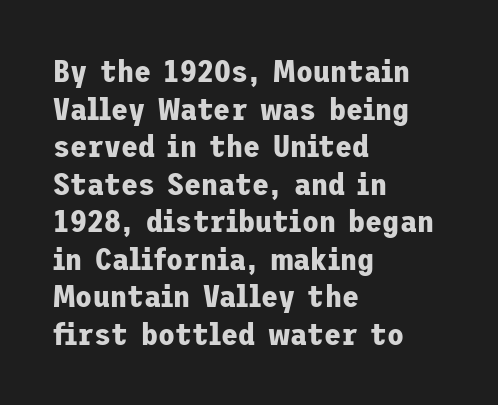
{"serif": "no", "italic": "no", "bold": "yes", "weight": "bold", "width": "normal", "stroke_contrast": "low", "x_height": "medium", "underline": "no", "align": "left", "line_spacing_ratio": 1.21, "letter_spacing": "normal", "letter_spacing_em": 0.0, "glyph_px": 31}
